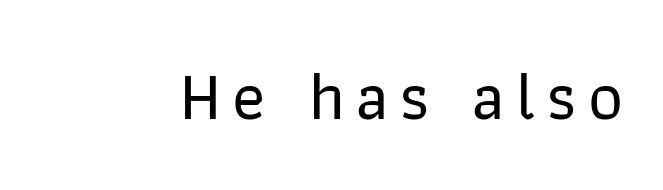
The image shows 68 px sans-serif type, upright; set not underlined; low stroke contrast and a medium x-height.
